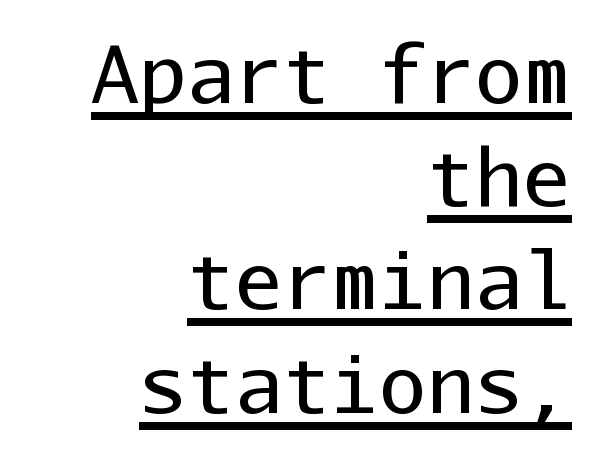
Q: Is the text bold? A: No.
Q: Is the text italic (slanted)? A: No, it is upright.
Q: Is the typeface a serif or a sans-serif typeface? A: Sans-serif.
Q: Is the text underlined? A: Yes.
Q: How is the paragraph aligned? A: Right-aligned.
Q: Is the spacing between letters normal or unusually wide? A: Normal.
Q: Is the spacing between lines tight, normal or loose? A: Normal.
Q: Width (condensed, normal, or wide)? A: Normal.
Q: Stroke contrast? A: Low.
Q: x-height? A: Medium.
Q: Monospaced? A: Yes.
